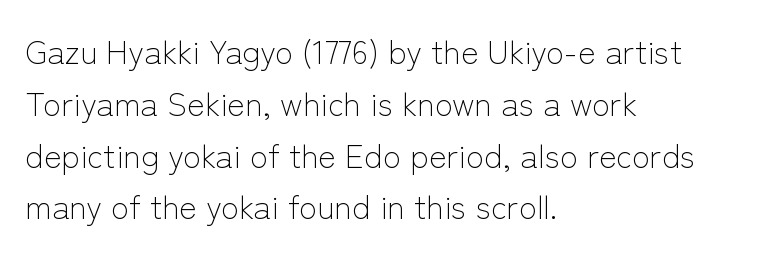
{"serif": "no", "italic": "no", "bold": "no", "weight": "light", "width": "normal", "stroke_contrast": "low", "x_height": "medium", "monospaced": "no", "underline": "no", "align": "left", "line_spacing": "normal", "line_spacing_ratio": 1.57, "letter_spacing": "normal", "letter_spacing_em": 0.0, "glyph_px": 33}
